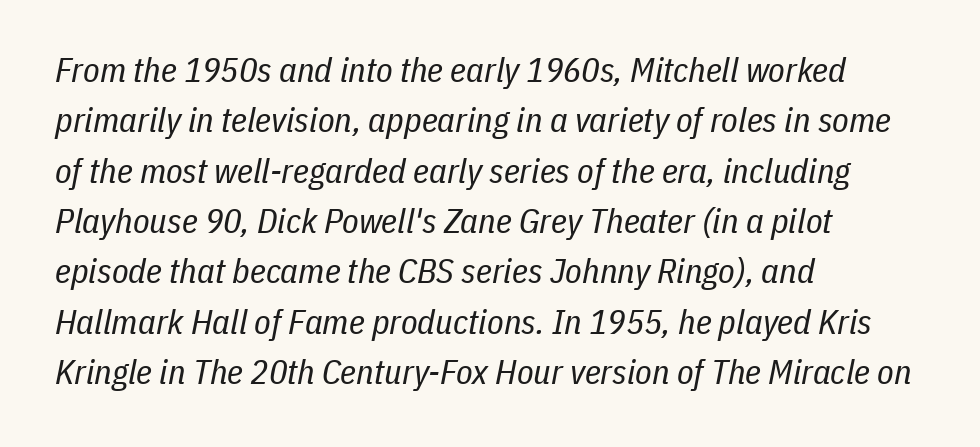
Q: Is the text bold? A: No.
Q: Is the text italic (slanted)? A: Yes, it leans right by about 11 degrees.
Q: Is the text underlined? A: No.
Q: How is the paragraph aligned? A: Left-aligned.
Q: Is the spacing between letters normal or unusually wide? A: Normal.
Q: Is the spacing between lines tight, normal or loose? A: Normal.
Q: Width (condensed, normal, or wide)? A: Condensed.
Q: Stroke contrast? A: Low.
Q: x-height? A: Medium.
Q: Monospaced? A: No.
